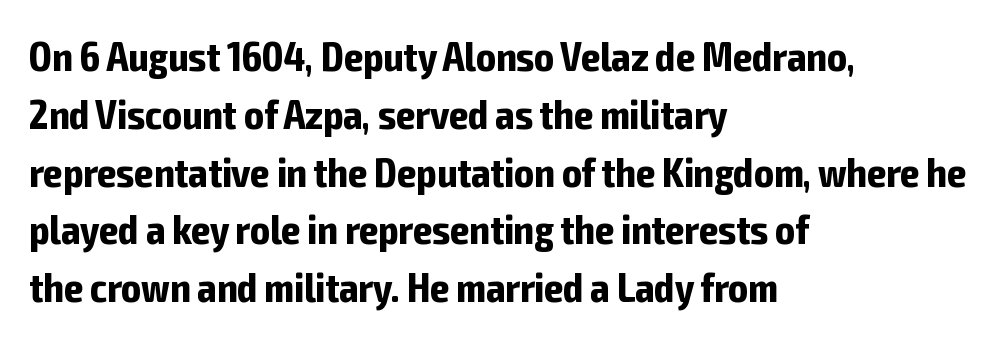
Regarding serifs, this sample does without them. Is this a fixed-width face? No — the glyphs have proportional, varying widths. The letterforms sit shoulder to shoulder at normal distance. The letters stand upright; this is a roman face. The space between consecutive lines is moderate.
